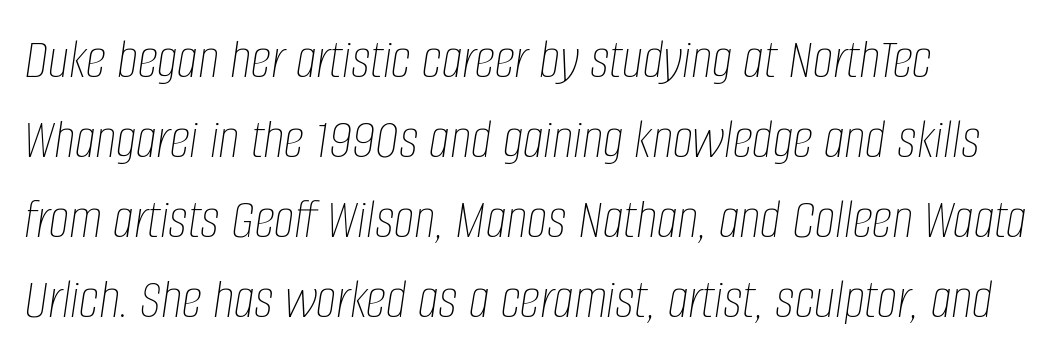
Q: Is the text bold? A: No.
Q: Is the text italic (slanted)? A: Yes, it leans right by about 8 degrees.
Q: Is the text underlined? A: No.
Q: Is the spacing between letters normal or unusually wide? A: Normal.
Q: Is the spacing between lines tight, normal or loose? A: Normal.
Q: Width (condensed, normal, or wide)? A: Condensed.
Q: Stroke contrast? A: Low.
Q: x-height? A: Large.
Q: Monospaced? A: No.
